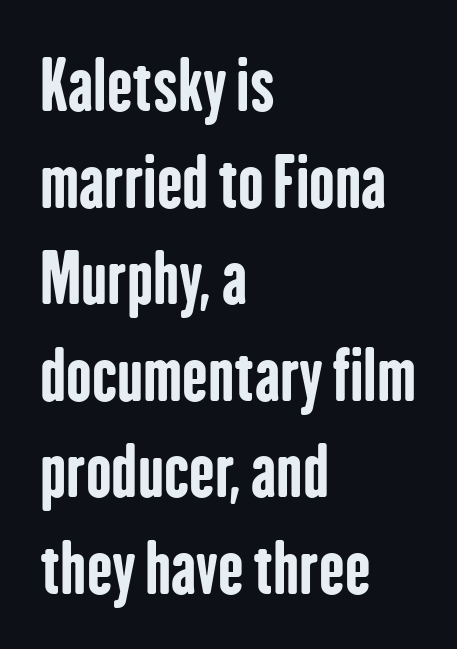
{"serif": "no", "italic": "no", "bold": "yes", "weight": "bold", "width": "condensed", "stroke_contrast": "low", "x_height": "medium", "monospaced": "no", "underline": "no", "align": "left", "line_spacing": "normal", "line_spacing_ratio": 1.42, "letter_spacing": "normal", "letter_spacing_em": 0.0, "glyph_px": 68}
